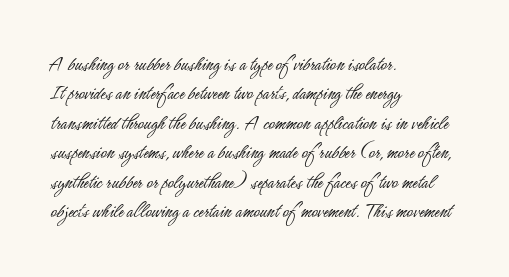
Q: Is the text bold? A: No.
Q: Is the text italic (slanted)? A: Yes.
Q: Is the text underlined? A: No.
Q: How is the paragraph aligned? A: Left-aligned.
Q: Is the spacing between letters normal or unusually wide? A: Normal.
Q: Is the spacing between lines tight, normal or loose? A: Normal.
